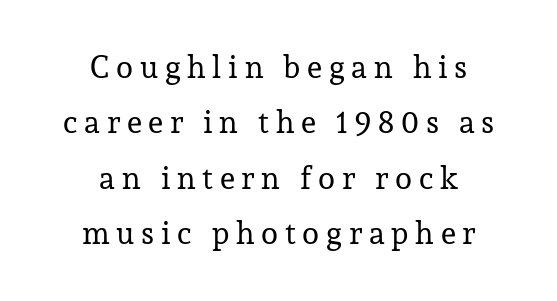
{"serif": "yes", "italic": "no", "bold": "no", "weight": "regular", "width": "normal", "stroke_contrast": "low", "x_height": "medium", "monospaced": "no", "underline": "no", "align": "center", "line_spacing_ratio": 1.79, "letter_spacing": "wide", "letter_spacing_em": 0.22, "glyph_px": 31}
